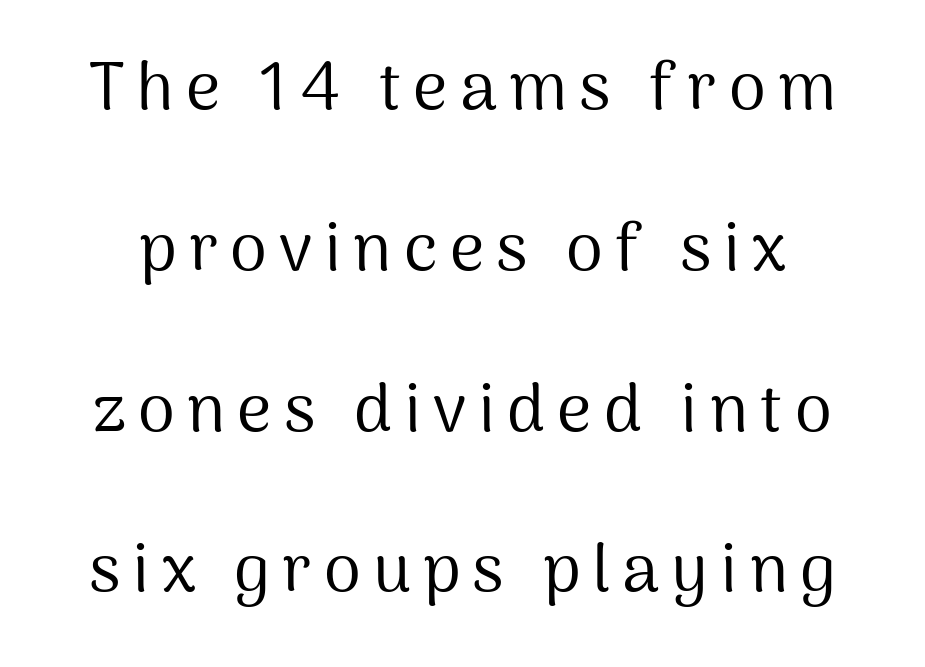
The image shows 67 px regular-weight sans-serif type, upright; set loose line spacing (2.4x), not underlined; medium stroke contrast and a medium x-height.
